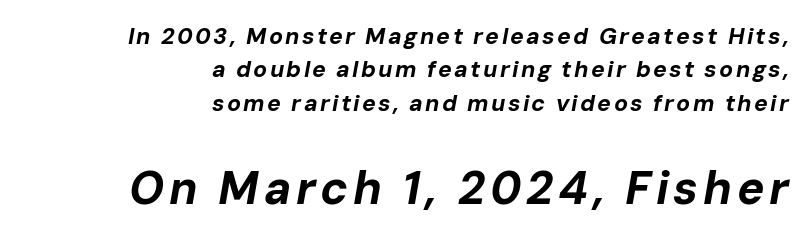
{"italic": "yes", "lean": "right", "slant_degrees": 10, "bold": "yes", "weight": "bold", "width": "normal", "stroke_contrast": "low", "x_height": "medium", "monospaced": "no", "underline": "no", "align": "right", "line_spacing": "normal", "line_spacing_ratio": 1.45, "larger_block": "second", "size_ratio": 2.0, "glyph_px": 46}
